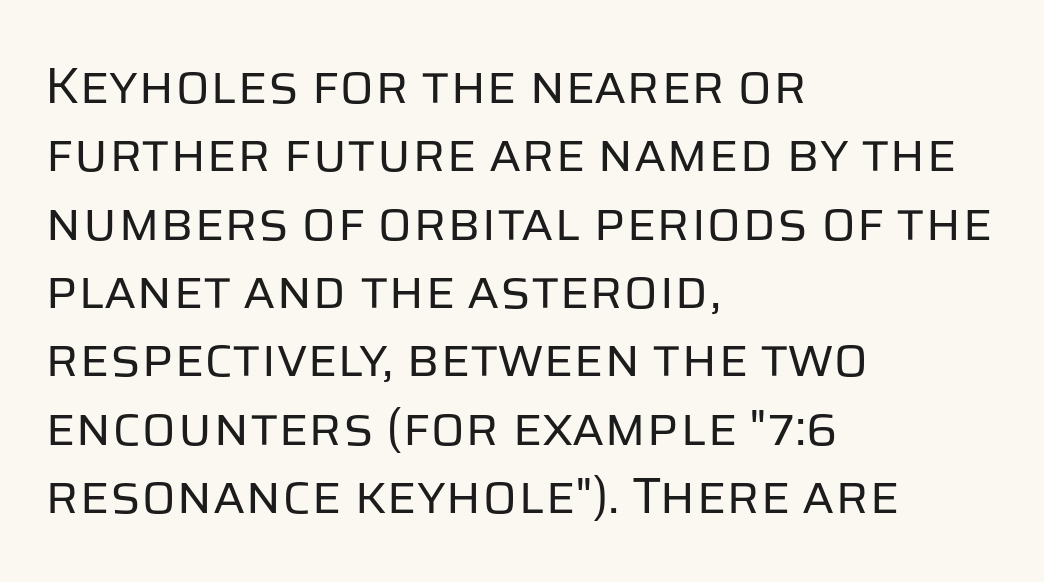
If you measured baseline to baseline, you'd find a middling distance. All the whitespace from short lines collects on the right. Plain, unruled lines of type. Every character sits straight up, as roman type does. The strokes carry an ordinary text weight at most. The line texture is even and compact thanks to regular tracking.
